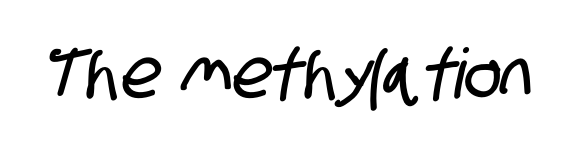
Q: Is the typeface a serif or a sans-serif typeface? A: Sans-serif.
Q: Is the text underlined? A: No.
Q: Is the spacing between letters normal or unusually wide? A: Normal.
Q: Width (condensed, normal, or wide)? A: Condensed.
Q: Stroke contrast? A: Low.
Q: x-height? A: Large.
Q: Monospaced? A: No.
